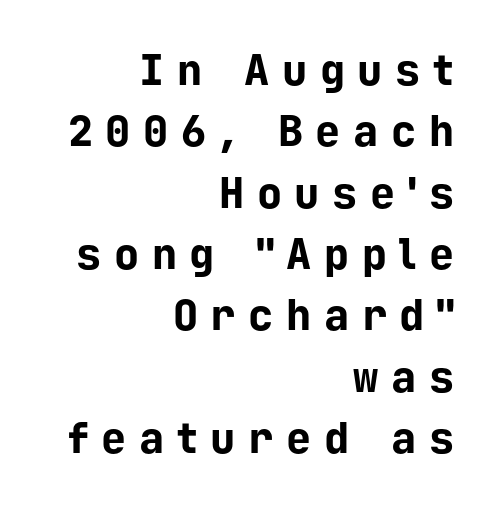
The image shows 42 px bold sans-serif type, upright, monospaced; set right-aligned, normal line spacing (1.46x), unusually wide letter spacing (+0.3 em), not underlined; low stroke contrast and a medium x-height.
